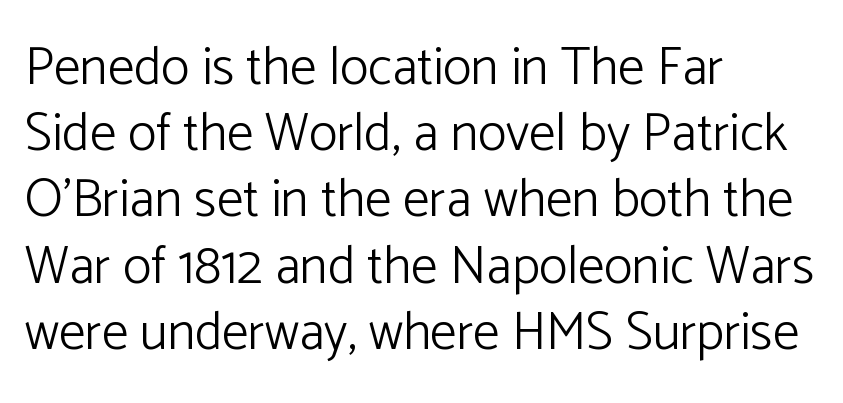
The image shows 53 px light sans-serif type, upright; set left-aligned, normal line spacing (1.25x), normal letter spacing, not underlined; low stroke contrast and a medium x-height.
